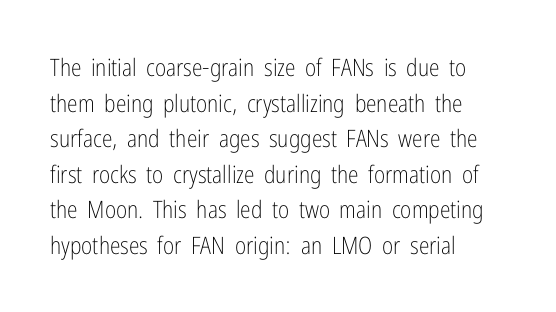
{"italic": "no", "bold": "no", "underline": "no", "align": "left", "line_spacing": "normal", "line_spacing_ratio": 1.48, "letter_spacing": "normal", "letter_spacing_em": 0.0, "glyph_px": 24}
